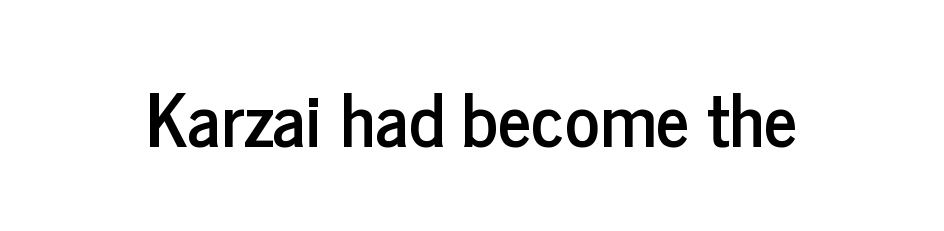
{"serif": "no", "italic": "no", "width": "condensed", "stroke_contrast": "low", "x_height": "medium", "monospaced": "no", "underline": "no", "letter_spacing": "normal", "letter_spacing_em": 0.0, "glyph_px": 73}
